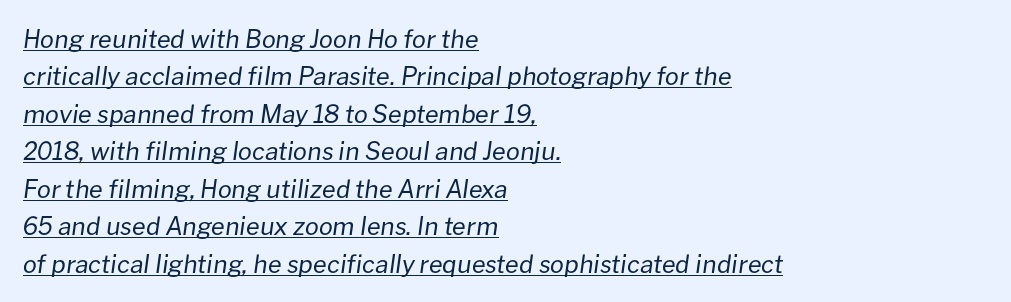
A classic flush-left, rag-right setting is used for this passage. Honestly, the letter spacing is just normal — you wouldn't notice it. Compared with a typical body face, this is equally light or lighter still. Underline: present. This is oblique type, the kind used for emphasis or titles. One glance says typical: line gaps are just what's usual.
